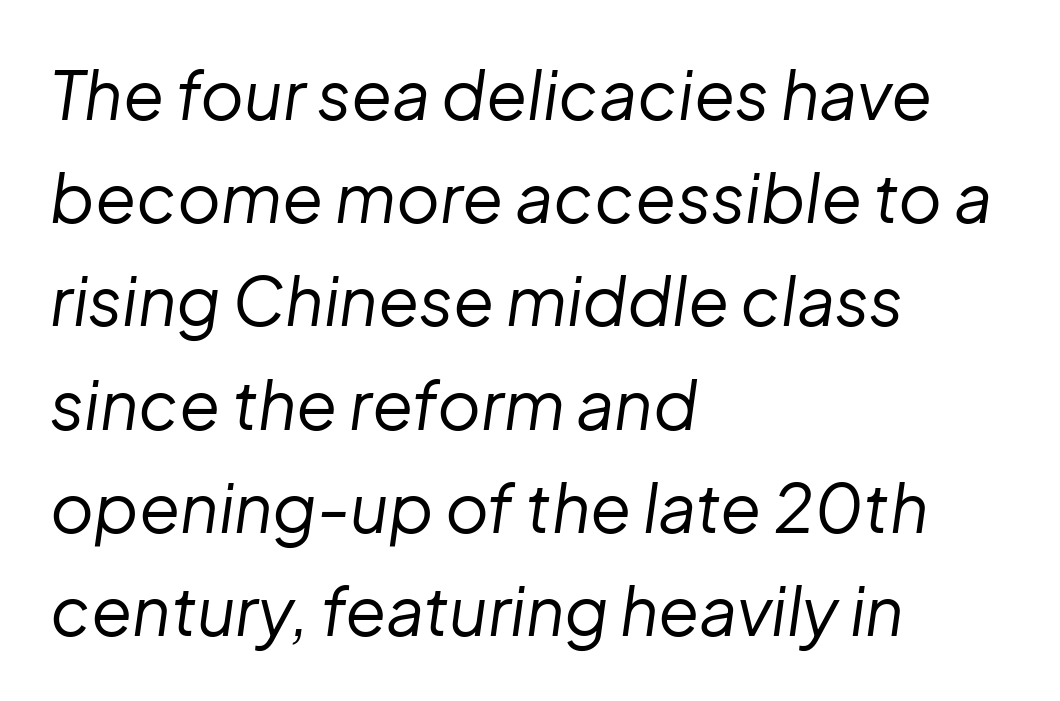
{"italic": "yes", "lean": "right", "slant_degrees": 8, "bold": "no", "weight": "regular", "width": "normal", "stroke_contrast": "low", "x_height": "medium", "monospaced": "no", "underline": "no", "align": "left", "line_spacing": "normal", "line_spacing_ratio": 1.54, "letter_spacing": "normal", "letter_spacing_em": 0.0, "glyph_px": 67}
